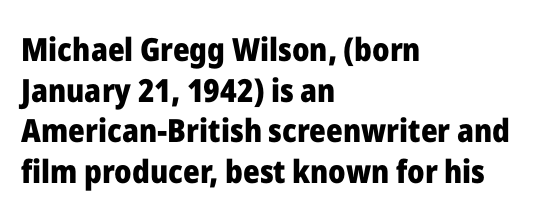
Q: Is the text bold? A: Yes.
Q: Is the text italic (slanted)? A: No, it is upright.
Q: Is the typeface a serif or a sans-serif typeface? A: Sans-serif.
Q: Is the text underlined? A: No.
Q: How is the paragraph aligned? A: Left-aligned.
Q: Is the spacing between letters normal or unusually wide? A: Normal.
Q: Is the spacing between lines tight, normal or loose? A: Normal.
Q: Width (condensed, normal, or wide)? A: Normal.
Q: Stroke contrast? A: Low.
Q: x-height? A: Medium.
Q: Monospaced? A: No.
